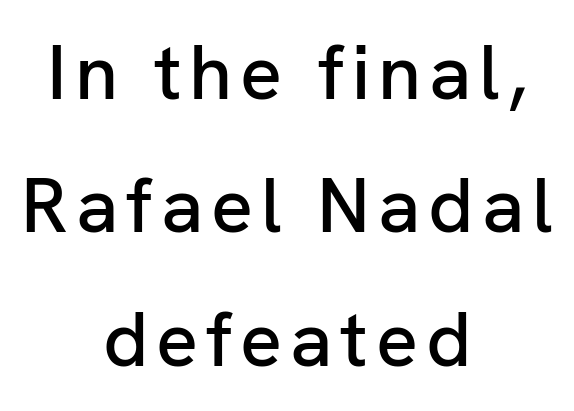
Q: Is the text italic (slanted)? A: No, it is upright.
Q: Is the typeface a serif or a sans-serif typeface? A: Sans-serif.
Q: Is the text underlined? A: No.
Q: How is the paragraph aligned? A: Centered.
Q: Width (condensed, normal, or wide)? A: Normal.
Q: Stroke contrast? A: Low.
Q: x-height? A: Medium.
Q: Monospaced? A: No.
